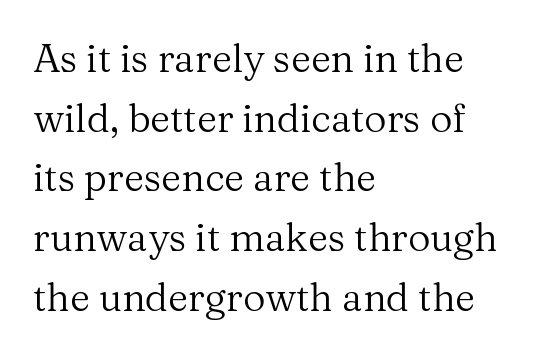
Q: Is the text bold? A: No.
Q: Is the text italic (slanted)? A: No, it is upright.
Q: Is the typeface a serif or a sans-serif typeface? A: Serif.
Q: Is the text underlined? A: No.
Q: How is the paragraph aligned? A: Left-aligned.
Q: Is the spacing between letters normal or unusually wide? A: Normal.
Q: Is the spacing between lines tight, normal or loose? A: Normal.
Q: Width (condensed, normal, or wide)? A: Normal.
Q: Stroke contrast? A: Medium.
Q: x-height? A: Medium.
Q: Monospaced? A: No.
